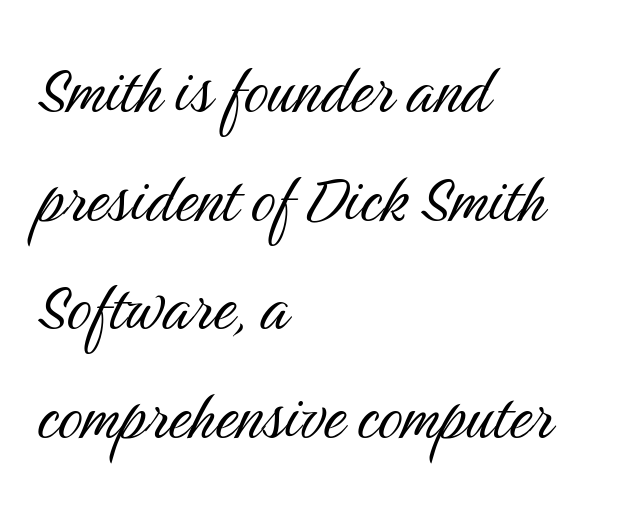
Q: Is the text bold? A: No.
Q: Is the text italic (slanted)? A: Yes.
Q: Is the typeface a serif or a sans-serif typeface? A: Sans-serif.
Q: Is the text underlined? A: No.
Q: How is the paragraph aligned? A: Left-aligned.
Q: Is the spacing between letters normal or unusually wide? A: Normal.
Q: Is the spacing between lines tight, normal or loose? A: Normal.
Q: Width (condensed, normal, or wide)? A: Condensed.
Q: Stroke contrast? A: Medium.
Q: x-height? A: Medium.
Q: Monospaced? A: No.
